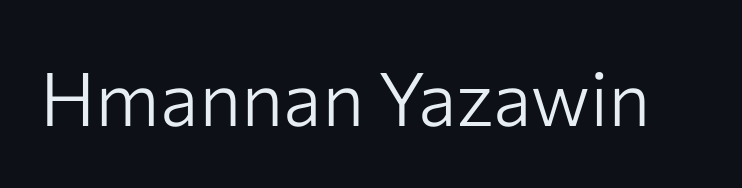
Characters follow at the spacing the type designer built in. Descenders are the only things crossing below the line. The axis of the letterforms is exactly vertical. In terms of letterform style, serifs are entirely absent.
